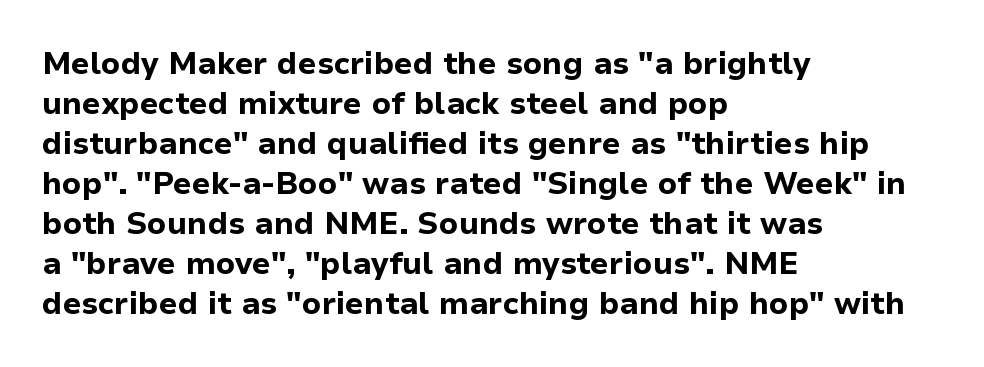
On the weight axis this lands at bold, roughly 700. What's the leading like? Ordinary, nothing unusual. Nope, no serifs anywhere on these letters. Casual observation: everything's shoved over to the left. Note the varied advance widths — an 'i' is clearly narrower than an 'm'. Clear beneath every line of the passage.
